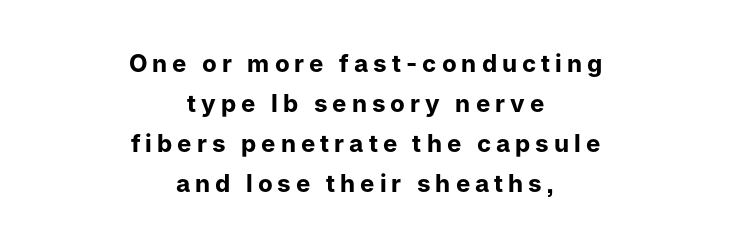
The image shows 24 px bold type, upright; set centered, normal line spacing (1.66x), unusually wide letter spacing (+0.21 em), not underlined.
